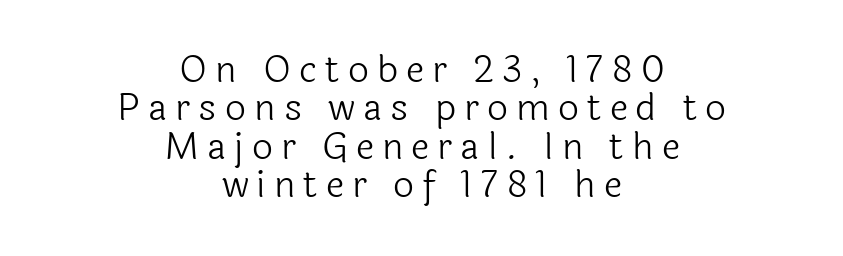
Q: Is the text bold? A: No.
Q: Is the text italic (slanted)? A: No, it is upright.
Q: Is the typeface a serif or a sans-serif typeface? A: Sans-serif.
Q: Is the text underlined? A: No.
Q: How is the paragraph aligned? A: Centered.
Q: Is the spacing between letters normal or unusually wide? A: Unusually wide.
Q: Is the spacing between lines tight, normal or loose? A: Tight.
Q: Width (condensed, normal, or wide)? A: Normal.
Q: x-height? A: Medium.
Q: Monospaced? A: No.
